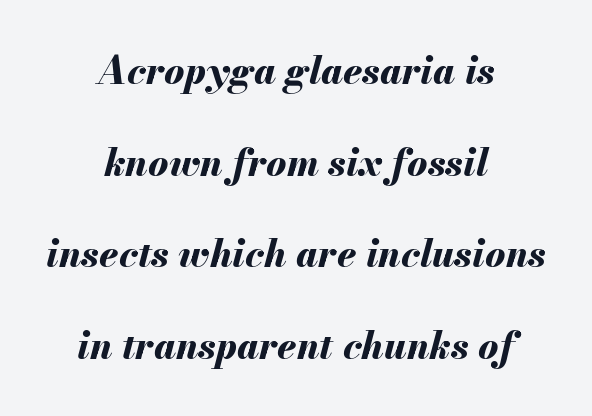
Q: Is the text bold? A: Yes.
Q: Is the text italic (slanted)? A: Yes, it leans right by about 13 degrees.
Q: Is the text underlined? A: No.
Q: How is the paragraph aligned? A: Centered.
Q: Is the spacing between letters normal or unusually wide? A: Normal.
Q: Is the spacing between lines tight, normal or loose? A: Loose.
Q: Width (condensed, normal, or wide)? A: Normal.
Q: Stroke contrast? A: Medium.
Q: x-height? A: Small.
Q: Monospaced? A: No.
